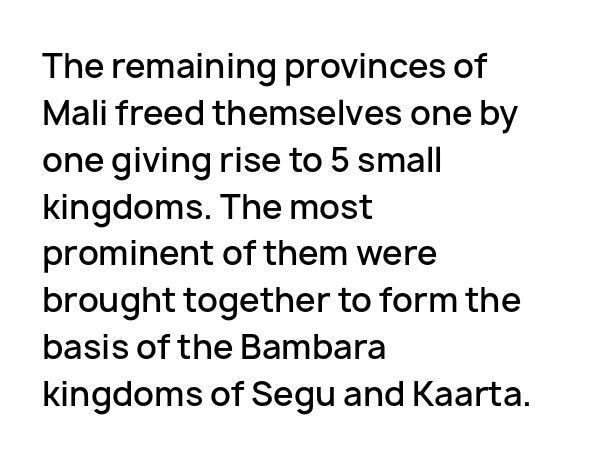
This rendering leaves character spacing at its baseline value. The lines are quadded left. Reading down the column, the eye jumps a familiar distance to each next line. Underlining? Definitely not there. Looks like regular typesetting: each glyph gets only the width it needs.
